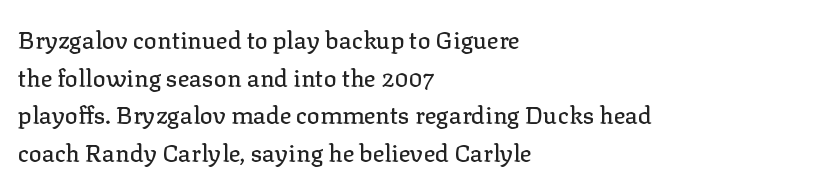
Students, observe: this is what conventionally led text looks like. When letters stand straight like this, we call the style roman or upright. Horizontally, the lines are justified to the leading edge only. The type is set solid horizontally, with unmodified tracking. The baseline area is clear.
